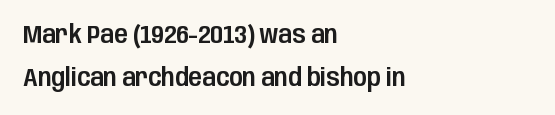
Q: Is the text italic (slanted)? A: No, it is upright.
Q: Is the text underlined? A: No.
Q: How is the paragraph aligned? A: Left-aligned.
Q: Is the spacing between letters normal or unusually wide? A: Normal.
